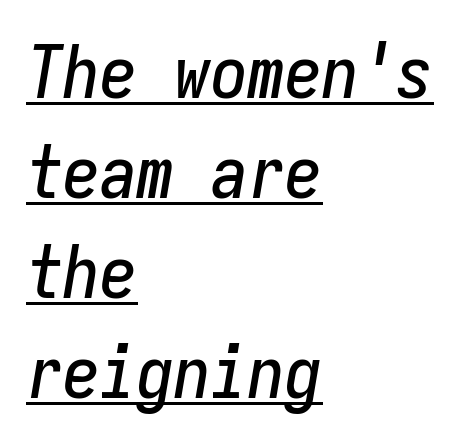
Q: Is the text italic (slanted)? A: Yes, it leans right by about 9 degrees.
Q: Is the text underlined? A: Yes.
Q: How is the paragraph aligned? A: Left-aligned.
Q: Is the spacing between letters normal or unusually wide? A: Normal.
Q: Is the spacing between lines tight, normal or loose? A: Normal.
Q: Width (condensed, normal, or wide)? A: Condensed.
Q: Stroke contrast? A: Low.
Q: x-height? A: Medium.
Q: Monospaced? A: Yes.
